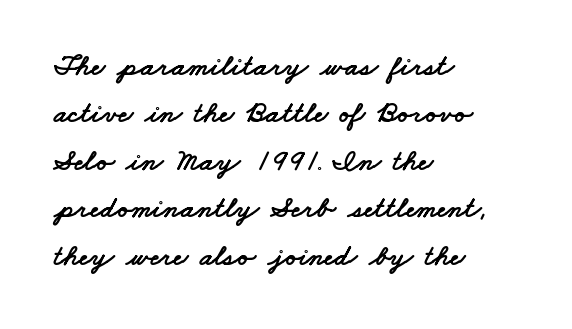
{"serif": "no", "width": "wide", "stroke_contrast": "low", "x_height": "small", "monospaced": "no", "underline": "no", "align": "left", "line_spacing": "normal", "line_spacing_ratio": 1.58, "letter_spacing": "normal", "letter_spacing_em": 0.0, "glyph_px": 30}
